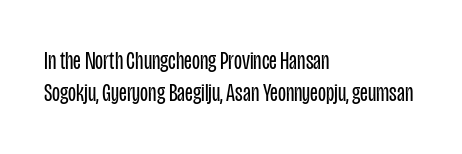
The image shows 26 px text type, upright; set left-aligned, line spacing 1.24x, normal letter spacing, not underlined.
